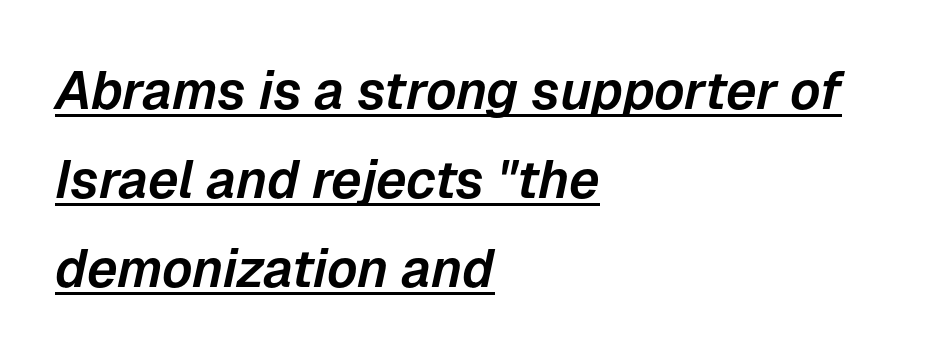
The face used here is proportionally spaced, like ordinary book or web type. What stands out about the letter spacing? Nothing — it is the standard amount. Students, observe the line beneath the letters — that is underlining. Italic? Definitely — the glyphs are oblique. This sample is left-justified, so line endings fall wherever the words run out. Baseline-to-baseline distance is the conventional proportion of letter height.
